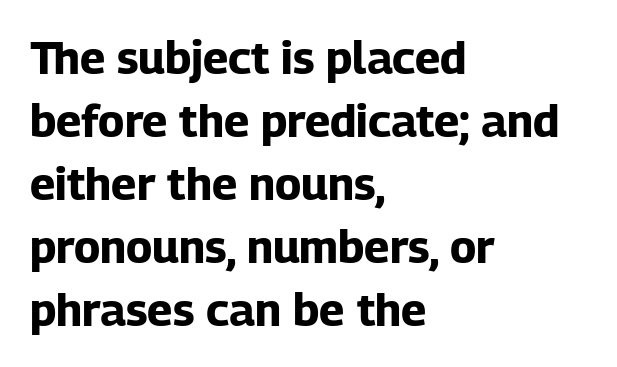
{"serif": "no", "italic": "no", "bold": "yes", "weight": "bold", "width": "normal", "stroke_contrast": "low", "x_height": "medium", "monospaced": "no", "underline": "no", "align": "left", "line_spacing": "normal", "line_spacing_ratio": 1.4, "letter_spacing": "normal", "letter_spacing_em": 0.0, "glyph_px": 45}
